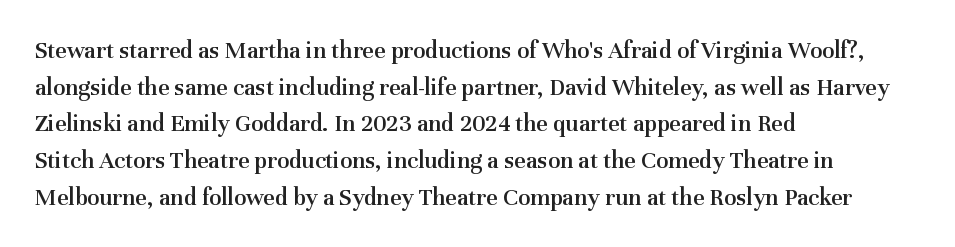
The image shows 25 px text type, upright; set left-aligned, normal line spacing (1.47x), normal letter spacing, not underlined.
